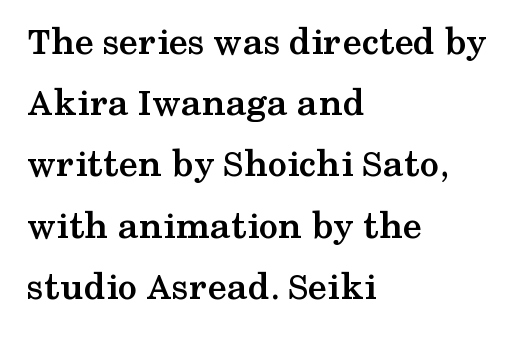
The image shows 39 px semibold, wide serif type, upright; set left-aligned, normal line spacing (1.57x), normal letter spacing, not underlined; medium stroke contrast and a medium x-height.
